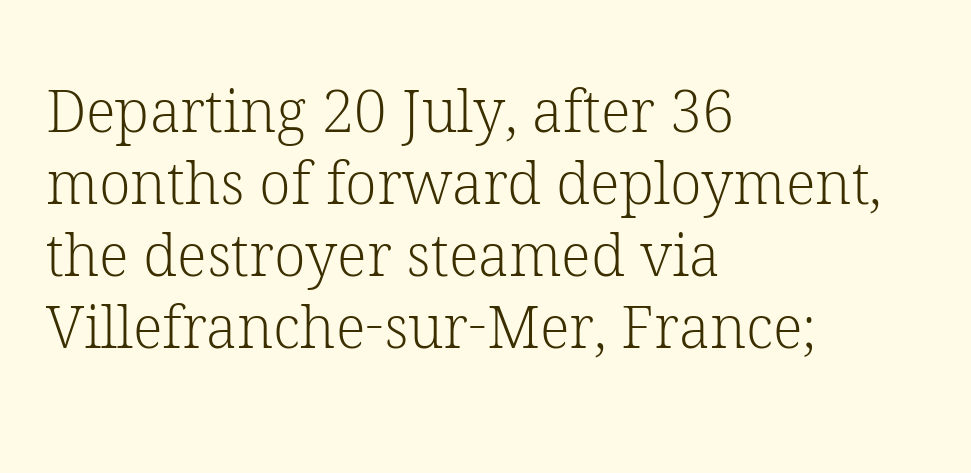
{"serif": "yes", "italic": "no", "bold": "no", "weight": "light", "width": "normal", "stroke_contrast": "low", "x_height": "medium", "monospaced": "no", "underline": "no", "align": "left", "line_spacing_ratio": 1.24, "letter_spacing": "normal", "letter_spacing_em": 0.0, "glyph_px": 58}
